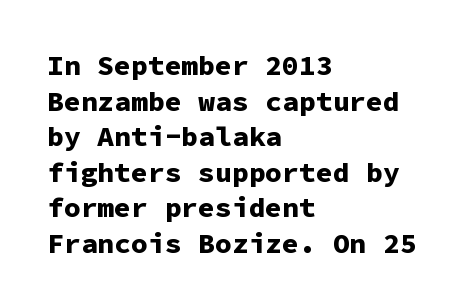
The image shows 28 px bold sans-serif type, upright, monospaced; set left-aligned, normal line spacing (1.27x), normal letter spacing, not underlined; low stroke contrast and a medium x-height.
